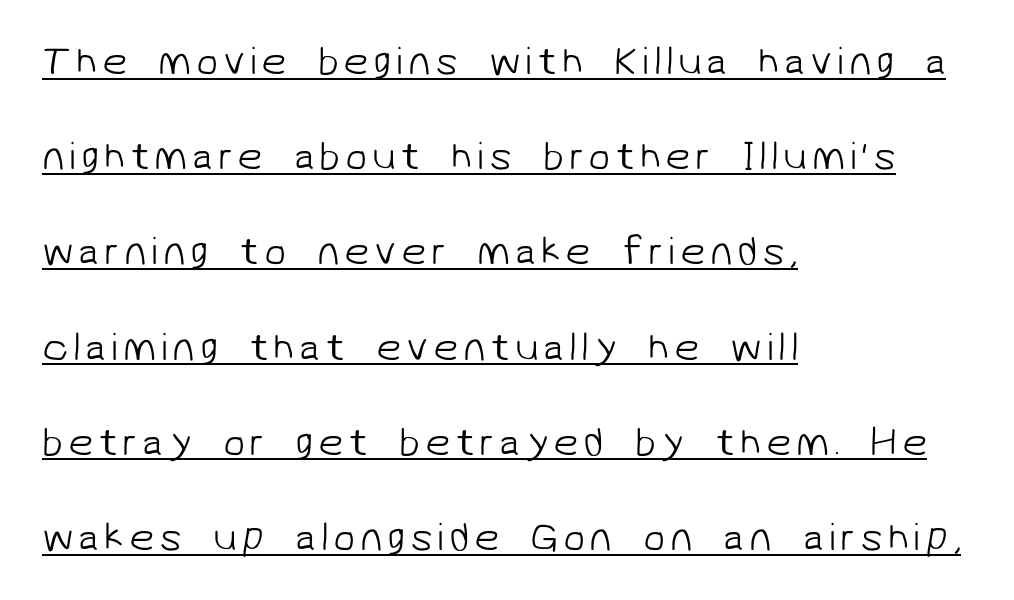
{"serif": "no", "bold": "no", "weight": "light", "width": "normal", "stroke_contrast": "low", "x_height": "medium", "monospaced": "no", "underline": "yes", "align": "left", "line_spacing": "loose", "line_spacing_ratio": 2.38, "glyph_px": 40}
